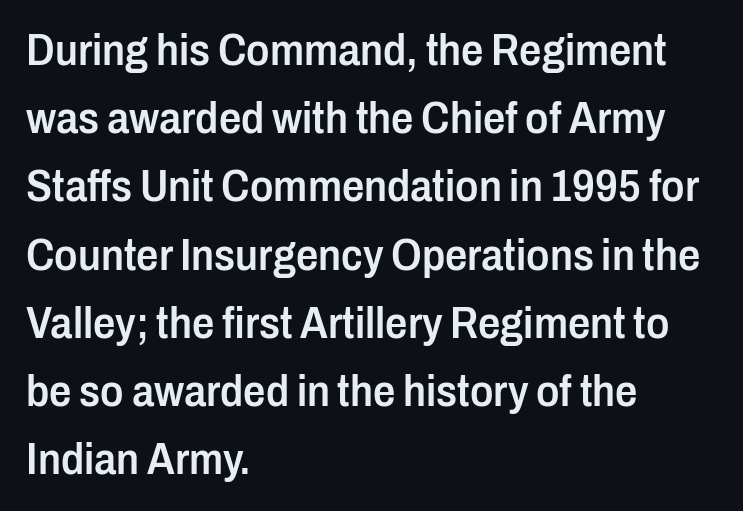
A typesetter would label this face a sans. A student would call this left alignment; a typographer would say flush left, rag right. Leading matches the norm, producing a regular column. The foot of each line stays bare and open.
